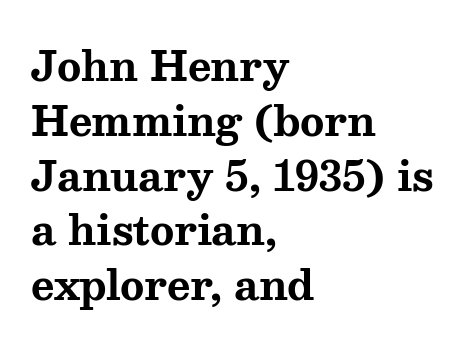
The image shows 40 px bold, wide serif type, upright; set left-aligned, normal line spacing (1.37x), normal letter spacing, not underlined; medium stroke contrast and a medium x-height.
